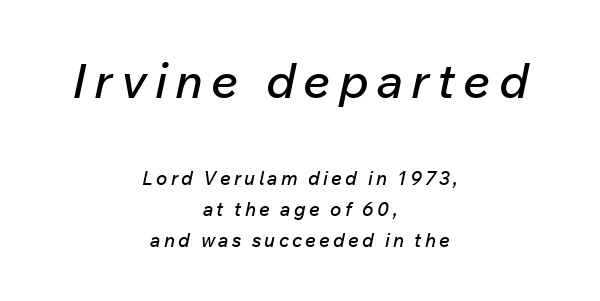
{"italic": "yes", "lean": "right", "slant_degrees": 12, "width": "normal", "stroke_contrast": "low", "x_height": "medium", "monospaced": "no", "underline": "no", "align": "center", "line_spacing": "normal", "line_spacing_ratio": 1.62, "larger_block": "first", "size_ratio": 2.53, "glyph_px": 48}
